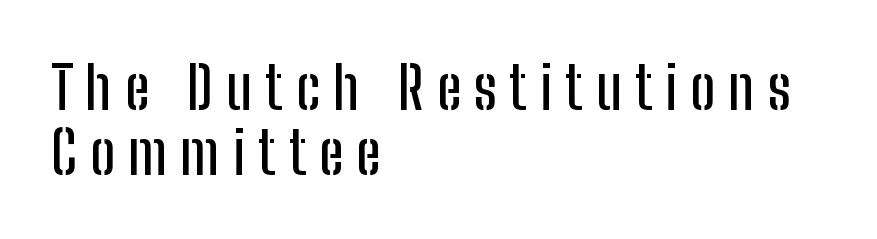
The image shows 59 px condensed sans-serif type, upright; set left-aligned, tight line spacing (1.1x), unusually wide letter spacing (+0.22 em), not underlined; low stroke contrast and a medium x-height.
